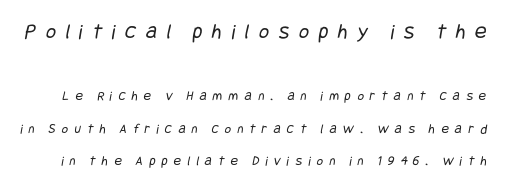
The image shows 22 px text type; set loose line spacing (2.31x), unusually wide letter spacing (+0.44 em), not underlined; the first (top) block is 1.57x larger.
